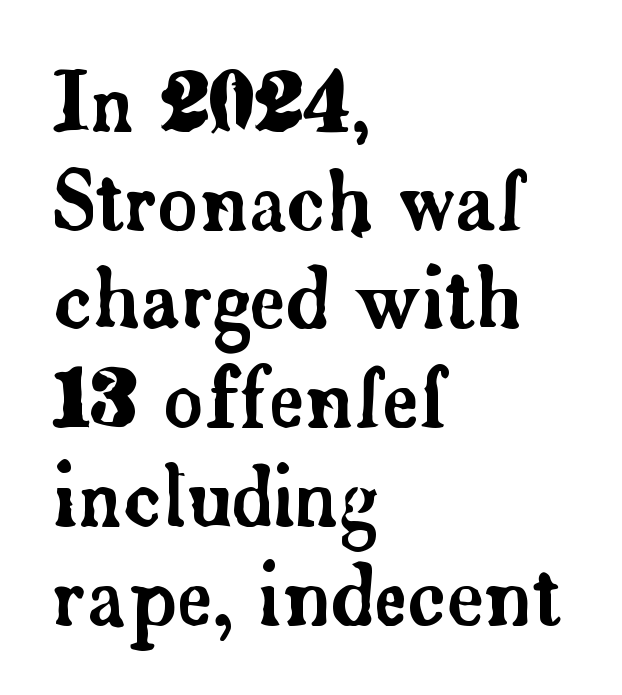
Q: Is the text italic (slanted)? A: No, it is upright.
Q: Is the typeface a serif or a sans-serif typeface? A: Serif.
Q: Is the text underlined? A: No.
Q: How is the paragraph aligned? A: Left-aligned.
Q: Is the spacing between letters normal or unusually wide? A: Normal.
Q: Is the spacing between lines tight, normal or loose? A: Normal.
Q: Width (condensed, normal, or wide)? A: Normal.
Q: Stroke contrast? A: Low.
Q: x-height? A: Small.
Q: Monospaced? A: No.
